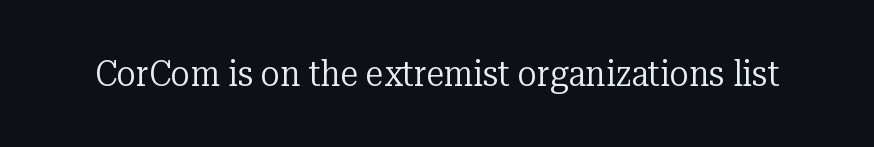
The image shows 36 px regular-weight serif type, upright; set normal letter spacing, not underlined; low stroke contrast and a medium x-height.
